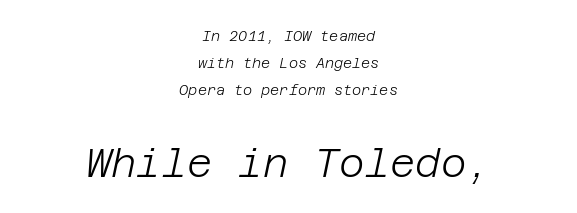
{"italic": "yes", "lean": "right", "slant_degrees": 12, "bold": "no", "weight": "light", "width": "normal", "stroke_contrast": "low", "x_height": "large", "underline": "no", "align": "center", "line_spacing": "loose", "line_spacing_ratio": 1.94, "letter_spacing": "normal", "letter_spacing_em": 0.0, "larger_block": "second", "size_ratio": 2.79, "glyph_px": 39}
